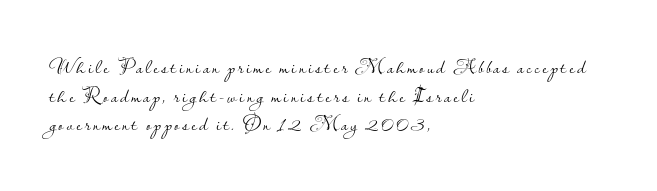
Q: Is the text bold? A: No.
Q: Is the text italic (slanted)? A: Yes.
Q: Is the text underlined? A: No.
Q: How is the paragraph aligned? A: Left-aligned.
Q: Is the spacing between lines tight, normal or loose? A: Normal.
